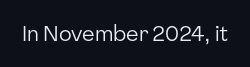
The passage shown is not underscored anywhere. The font's upright variant was chosen for this text. Stems here are at most as thick as an everyday book face. Observe the ordinary spacing: letters are neighbours, not strangers.
